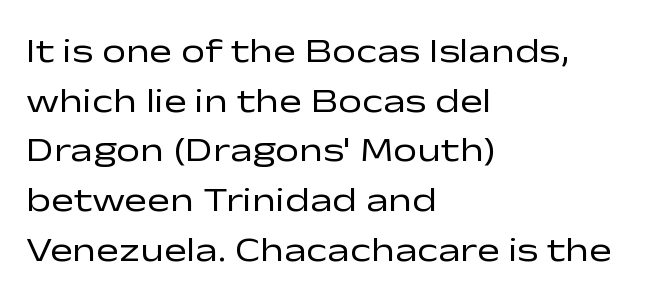
The image shows 34 px regular-weight, wide sans-serif type, upright; set left-aligned, normal line spacing (1.46x), normal letter spacing, not underlined; low stroke contrast and a medium x-height.
